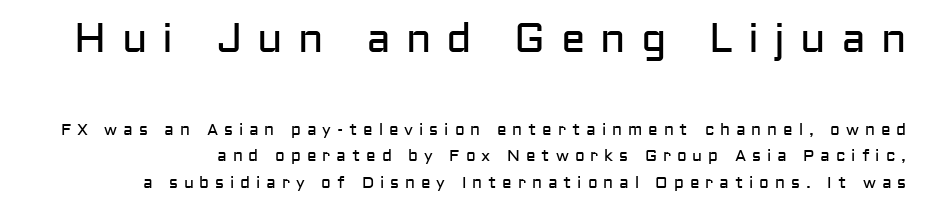
Reading down the column, the eye jumps a familiar distance to each next line. Do the characters align in a grid? No, the font is proportional. Note: no serifs on the glyphs. The earlier block is typeset at a bigger size than the later block. Vertical strokes here are truly vertical. The gaps between neighbouring characters are conspicuously large.
